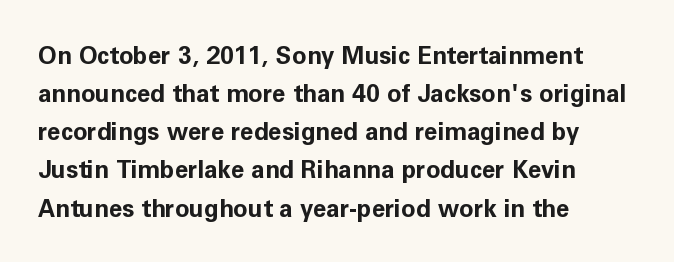
The image shows 24 px bold type, upright; set left-aligned, normal line spacing (1.59x), normal letter spacing, not underlined.
